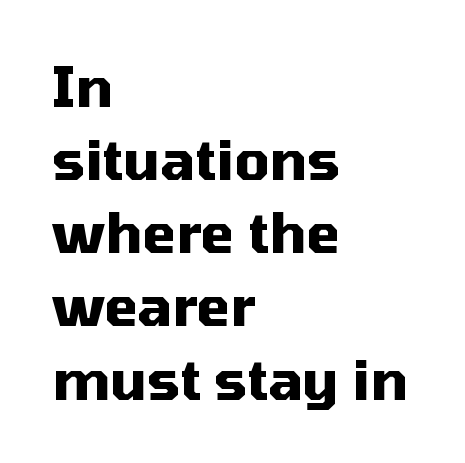
{"serif": "no", "italic": "no", "bold": "yes", "weight": "heavy", "width": "normal", "stroke_contrast": "medium", "x_height": "medium", "monospaced": "no", "underline": "no", "align": "left", "line_spacing": "normal", "line_spacing_ratio": 1.33, "letter_spacing": "normal", "letter_spacing_em": 0.0, "glyph_px": 55}
